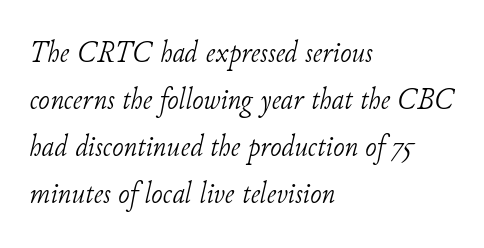
Q: Is the text bold? A: No.
Q: Is the text italic (slanted)? A: Yes, it leans right by about 11 degrees.
Q: Is the typeface a serif or a sans-serif typeface? A: Serif.
Q: Is the text underlined? A: No.
Q: How is the paragraph aligned? A: Left-aligned.
Q: Is the spacing between letters normal or unusually wide? A: Normal.
Q: Is the spacing between lines tight, normal or loose? A: Normal.
Q: Width (condensed, normal, or wide)? A: Normal.
Q: Stroke contrast? A: Low.
Q: x-height? A: Small.
Q: Monospaced? A: No.
